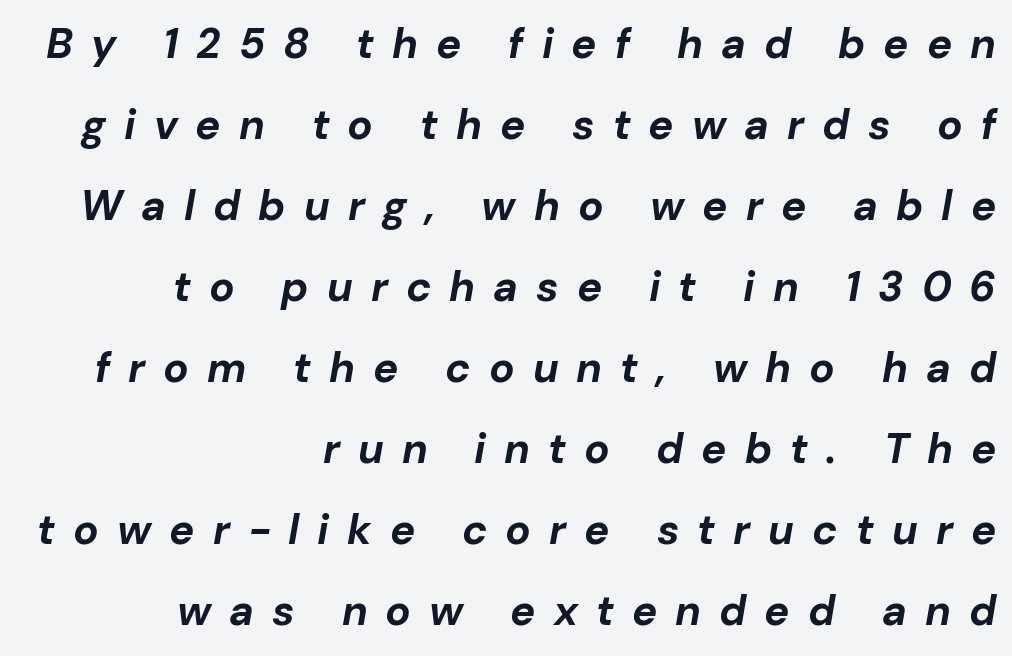
{"italic": "yes", "lean": "right", "slant_degrees": 10, "bold": "yes", "weight": "bold", "width": "normal", "stroke_contrast": "low", "x_height": "medium", "monospaced": "no", "underline": "no", "align": "right", "line_spacing": "loose", "line_spacing_ratio": 1.93, "letter_spacing": "wide", "letter_spacing_em": 0.43, "glyph_px": 42}
